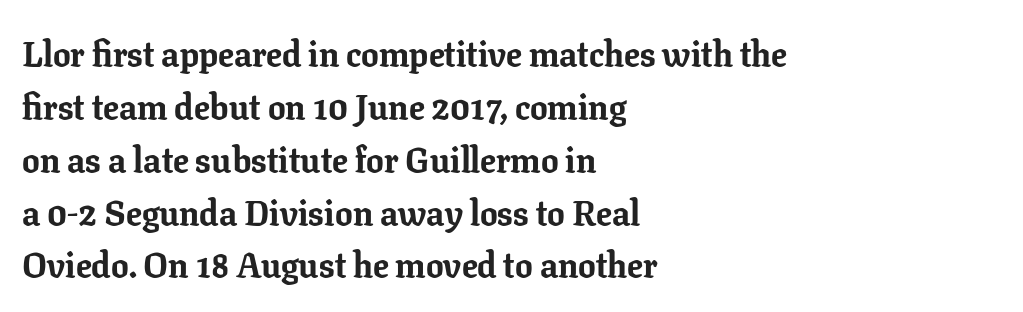
The image shows 35 px bold serif type, upright; set left-aligned, normal line spacing (1.51x), normal letter spacing, not underlined; low stroke contrast and a medium x-height.
